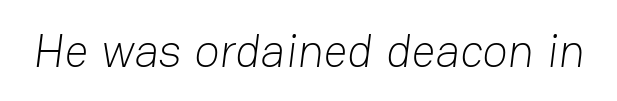
{"serif": "no", "bold": "no", "weight": "light", "width": "normal", "stroke_contrast": "low", "x_height": "medium", "monospaced": "no", "underline": "no", "letter_spacing": "normal", "letter_spacing_em": 0.0, "glyph_px": 47}
